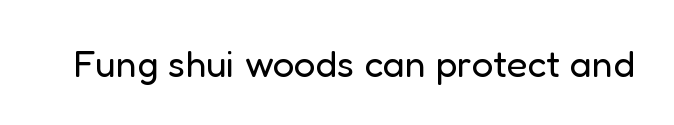
The image shows 38 px regular-weight sans-serif type, upright; set normal letter spacing, not underlined; low stroke contrast and a medium x-height.
